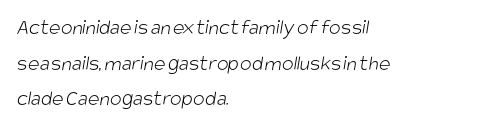
Default kerning and tracking; the words read as compact shapes. Each stroke keeps to a modest, everyday thickness or less. Descenders hang freely into open space. Horizontal alignment here is leftward, the default for most running prose.
